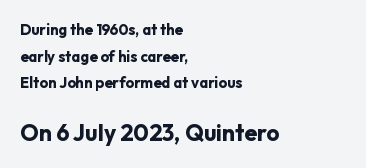
The image shows 23 px bold type, upright; set left-aligned, line spacing 1.78x, normal letter spacing, not underlined; the second (bottom) block is 1.53x larger.
